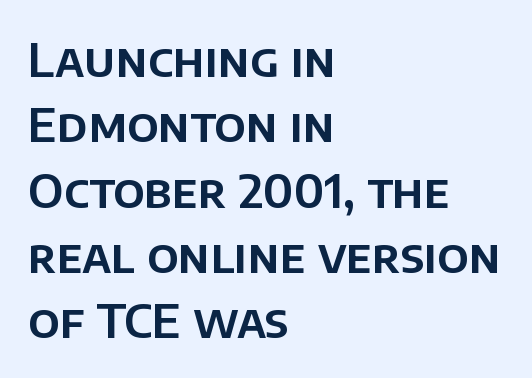
Q: Is the text italic (slanted)? A: No, it is upright.
Q: Is the typeface a serif or a sans-serif typeface? A: Sans-serif.
Q: Is the text underlined? A: No.
Q: How is the paragraph aligned? A: Left-aligned.
Q: Is the spacing between letters normal or unusually wide? A: Normal.
Q: Is the spacing between lines tight, normal or loose? A: Normal.
Q: Width (condensed, normal, or wide)? A: Normal.
Q: Stroke contrast? A: Low.
Q: x-height? A: Large.
Q: Monospaced? A: No.
